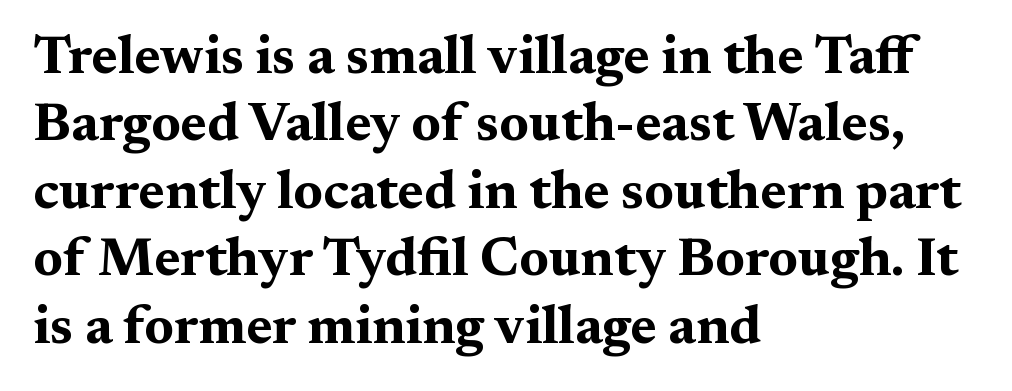
Q: Is the text bold? A: Yes.
Q: Is the text italic (slanted)? A: No, it is upright.
Q: Is the typeface a serif or a sans-serif typeface? A: Serif.
Q: Is the text underlined? A: No.
Q: How is the paragraph aligned? A: Left-aligned.
Q: Is the spacing between letters normal or unusually wide? A: Normal.
Q: Is the spacing between lines tight, normal or loose? A: Normal.
Q: Width (condensed, normal, or wide)? A: Wide.
Q: Stroke contrast? A: Medium.
Q: x-height? A: Medium.
Q: Monospaced? A: No.
